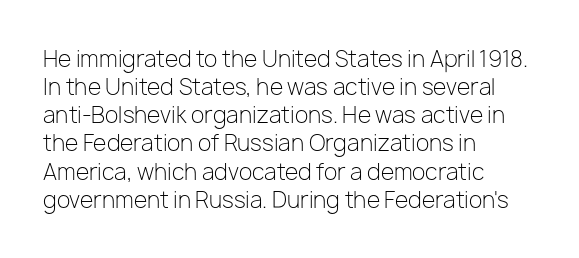
Q: Is the text bold? A: No.
Q: Is the text italic (slanted)? A: No, it is upright.
Q: Is the text underlined? A: No.
Q: How is the paragraph aligned? A: Left-aligned.
Q: Is the spacing between letters normal or unusually wide? A: Normal.
Q: Is the spacing between lines tight, normal or loose? A: Normal.
